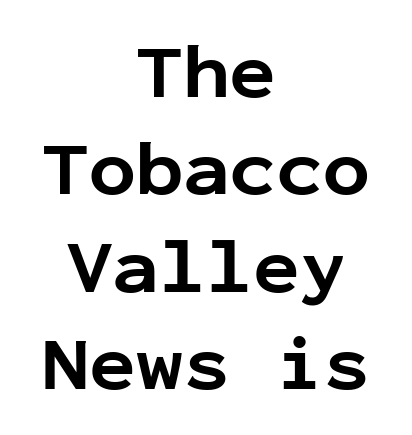
Is the block centered? Yes — each line is placed symmetrically about the middle. Here the designer chose a console-style face with uniform glyph widths. The line-height multiplier appears to be the usual default. Letter spacing: default.
